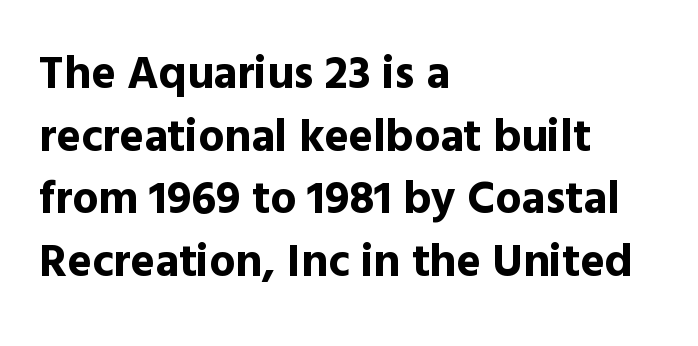
{"serif": "no", "italic": "no", "bold": "yes", "weight": "bold", "width": "normal", "x_height": "medium", "monospaced": "no", "underline": "no", "align": "left", "line_spacing": "normal", "line_spacing_ratio": 1.36, "letter_spacing": "normal", "letter_spacing_em": 0.0, "glyph_px": 46}
